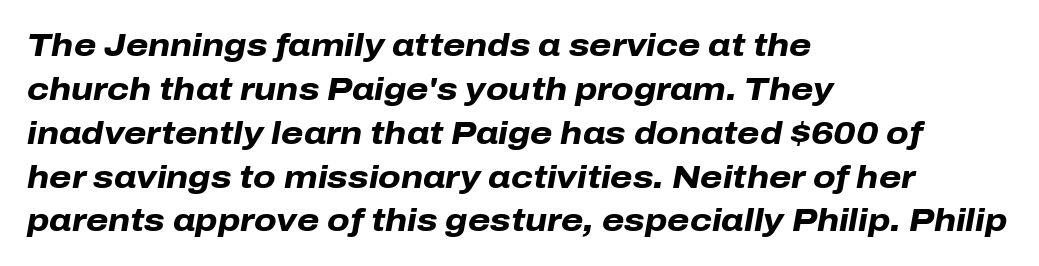
{"italic": "yes", "lean": "right", "slant_degrees": 10, "bold": "yes", "weight": "heavy", "width": "normal", "stroke_contrast": "low", "x_height": "medium", "monospaced": "no", "underline": "no", "align": "left", "line_spacing": "normal", "line_spacing_ratio": 1.37, "letter_spacing": "normal", "letter_spacing_em": 0.0, "glyph_px": 32}
